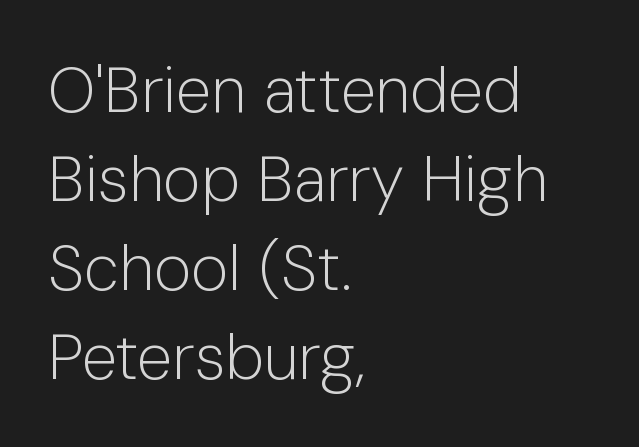
Q: Is the text bold? A: No.
Q: Is the text italic (slanted)? A: No, it is upright.
Q: Is the typeface a serif or a sans-serif typeface? A: Sans-serif.
Q: Is the text underlined? A: No.
Q: How is the paragraph aligned? A: Left-aligned.
Q: Is the spacing between letters normal or unusually wide? A: Normal.
Q: Is the spacing between lines tight, normal or loose? A: Normal.
Q: Width (condensed, normal, or wide)? A: Normal.
Q: Stroke contrast? A: Low.
Q: x-height? A: Medium.
Q: Monospaced? A: No.
